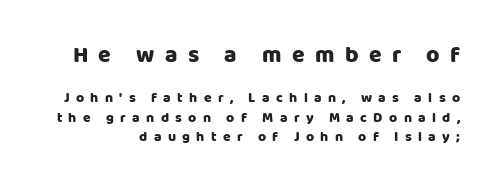
{"italic": "no", "underline": "no", "line_spacing": "normal", "line_spacing_ratio": 1.39, "letter_spacing": "wide", "letter_spacing_em": 0.45, "larger_block": "first", "size_ratio": 1.64, "glyph_px": 23}
